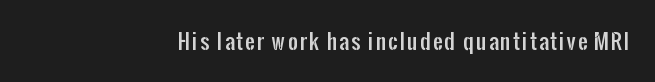
The image shows 21 px text type, upright; set right-aligned, not underlined.
